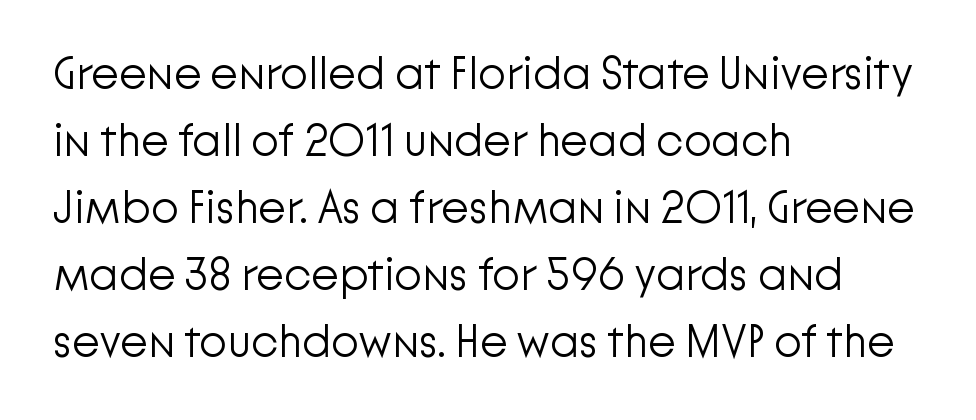
Counters stay open thanks to moderate or lighter strokes. The lines are quadded left. Each letter keeps its own natural width here, so spacing adapts to shape. No extra tracking has been applied to these lines. Has an underline been added? It has not.
